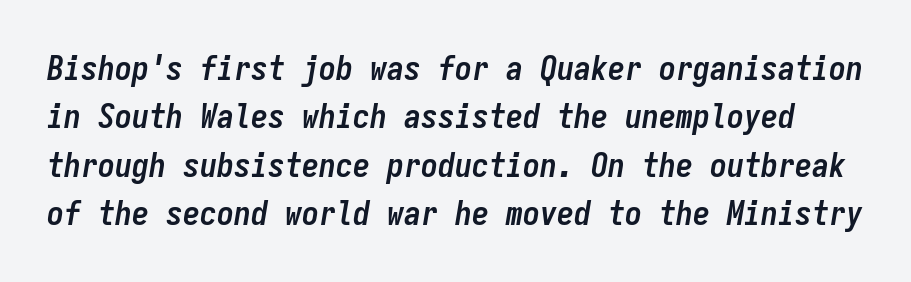
{"italic": "yes", "lean": "right", "slant_degrees": 9, "bold": "yes", "weight": "semibold", "width": "condensed", "stroke_contrast": "low", "x_height": "medium", "monospaced": "yes", "underline": "no", "line_spacing": "normal", "line_spacing_ratio": 1.42, "letter_spacing": "normal", "letter_spacing_em": 0.0, "glyph_px": 34}
